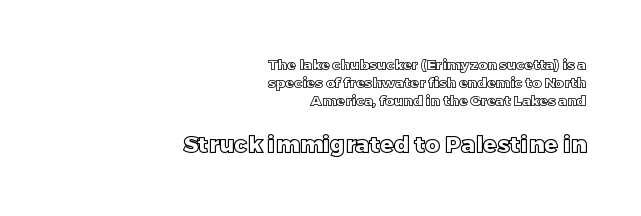
Q: Is the text italic (slanted)? A: No, it is upright.
Q: Is the text underlined? A: No.
Q: How is the paragraph aligned? A: Right-aligned.
Q: Is the spacing between letters normal or unusually wide? A: Normal.
Q: Is the spacing between lines tight, normal or loose? A: Normal.
Q: Which block of text is set in a larger size, the first (top) or the second (bottom)? A: The second (bottom) one.
